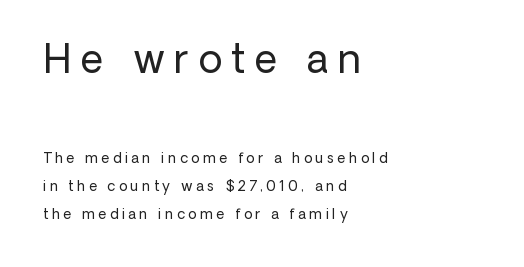
{"serif": "no", "italic": "no", "bold": "no", "weight": "regular", "width": "normal", "stroke_contrast": "low", "x_height": "medium", "monospaced": "no", "underline": "no", "align": "left", "line_spacing": "loose", "line_spacing_ratio": 2.0, "letter_spacing": "wide", "letter_spacing_em": 0.25, "larger_block": "first", "size_ratio": 2.79, "glyph_px": 39}
